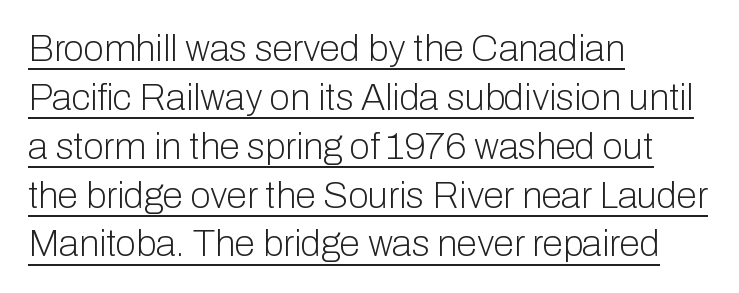
Q: Is the text bold? A: No.
Q: Is the text italic (slanted)? A: No, it is upright.
Q: Is the typeface a serif or a sans-serif typeface? A: Sans-serif.
Q: Is the text underlined? A: Yes.
Q: How is the paragraph aligned? A: Left-aligned.
Q: Is the spacing between letters normal or unusually wide? A: Normal.
Q: Is the spacing between lines tight, normal or loose? A: Normal.
Q: Width (condensed, normal, or wide)? A: Normal.
Q: Stroke contrast? A: Low.
Q: x-height? A: Medium.
Q: Monospaced? A: No.
